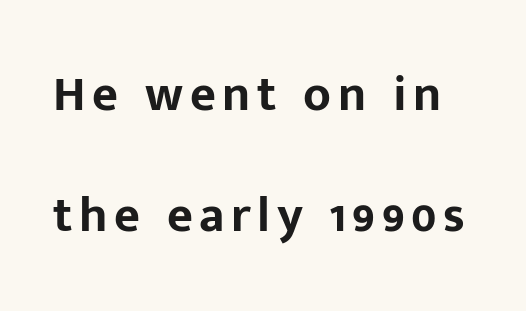
{"serif": "no", "italic": "no", "bold": "yes", "weight": "bold", "width": "normal", "stroke_contrast": "low", "x_height": "medium", "monospaced": "no", "underline": "no", "line_spacing": "loose", "line_spacing_ratio": 2.42, "glyph_px": 50}
